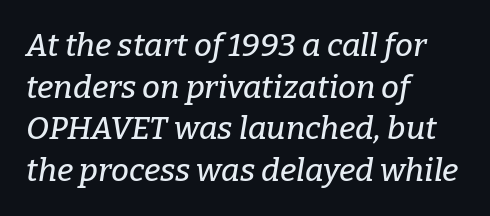
{"serif": "yes", "italic": "yes", "lean": "right", "slant_degrees": 9, "width": "normal", "stroke_contrast": "low", "x_height": "medium", "monospaced": "no", "underline": "no", "align": "left", "line_spacing": "normal", "line_spacing_ratio": 1.3, "letter_spacing": "normal", "letter_spacing_em": 0.0, "glyph_px": 32}
